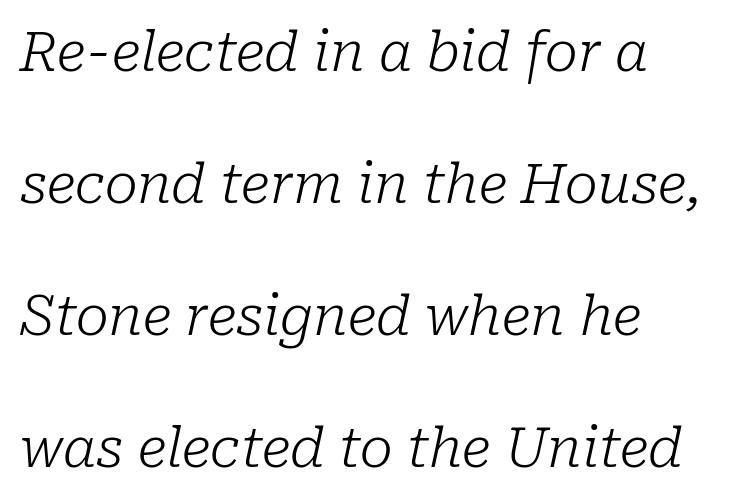
Q: Is the text bold? A: No.
Q: Is the text italic (slanted)? A: Yes, it leans right by about 10 degrees.
Q: Is the typeface a serif or a sans-serif typeface? A: Serif.
Q: Is the text underlined? A: No.
Q: How is the paragraph aligned? A: Left-aligned.
Q: Is the spacing between letters normal or unusually wide? A: Normal.
Q: Is the spacing between lines tight, normal or loose? A: Loose.
Q: Width (condensed, normal, or wide)? A: Normal.
Q: Stroke contrast? A: Low.
Q: x-height? A: Medium.
Q: Monospaced? A: No.
